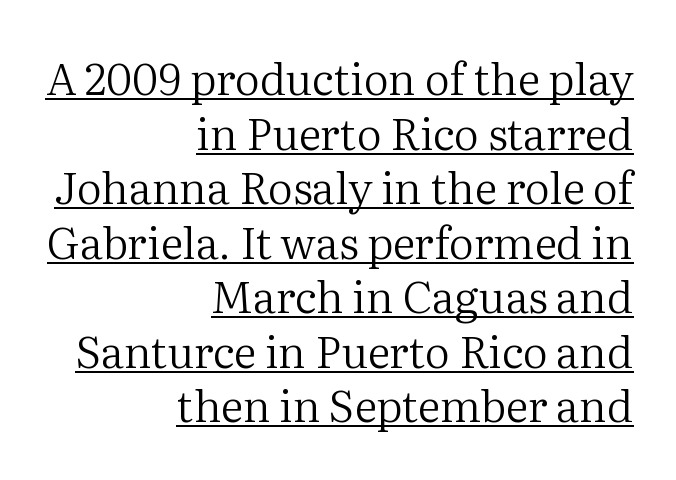
The strokes are not fattened; the text isn't bold. Classification — serif. This is the regular roman posture of the typeface. These lines are rendered in a variable-pitch font. In terms of letterspacing, this is plain default setting.
